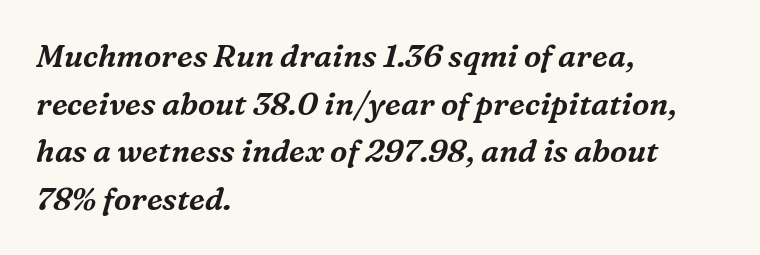
{"serif": "yes", "italic": "yes", "lean": "right", "slant_degrees": 16, "width": "normal", "stroke_contrast": "medium", "x_height": "medium", "monospaced": "no", "underline": "no", "align": "left", "line_spacing": "normal", "line_spacing_ratio": 1.54, "letter_spacing": "normal", "letter_spacing_em": 0.0, "glyph_px": 31}
